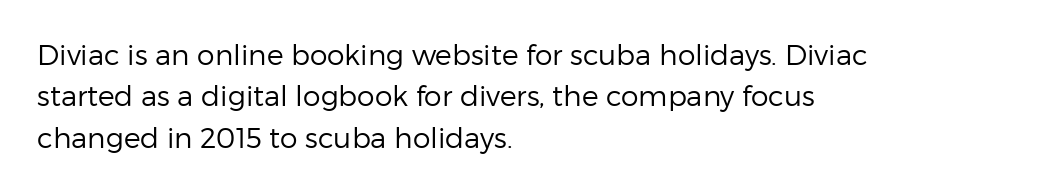
{"serif": "no", "italic": "no", "bold": "no", "weight": "regular", "width": "normal", "stroke_contrast": "low", "x_height": "medium", "monospaced": "no", "underline": "no", "align": "left", "line_spacing": "normal", "line_spacing_ratio": 1.48, "letter_spacing": "normal", "letter_spacing_em": 0.0, "glyph_px": 28}
